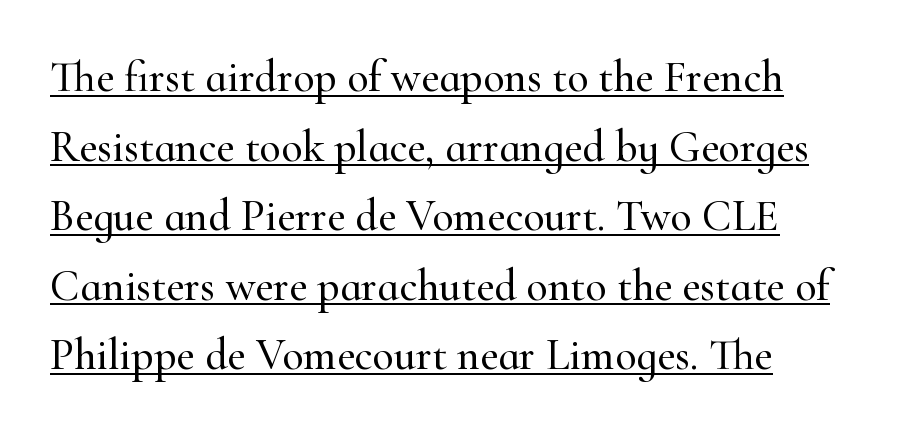
{"serif": "yes", "italic": "no", "width": "normal", "stroke_contrast": "high", "x_height": "small", "monospaced": "no", "underline": "yes", "align": "left", "line_spacing": "normal", "line_spacing_ratio": 1.58, "letter_spacing": "normal", "letter_spacing_em": 0.0, "glyph_px": 44}
